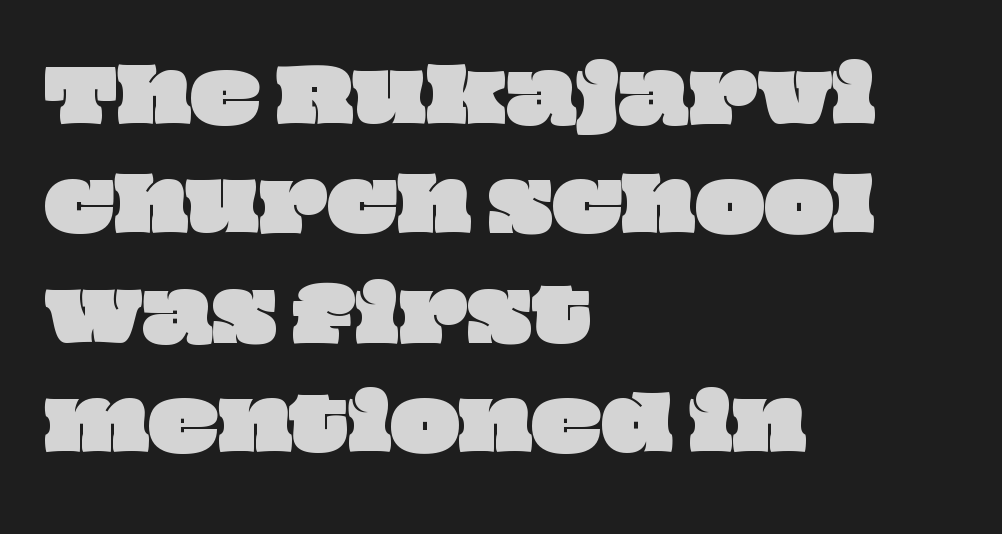
The image shows 73 px wide type; set left-aligned, normal line spacing (1.5x), normal letter spacing, not underlined; low stroke contrast and a large x-height.
